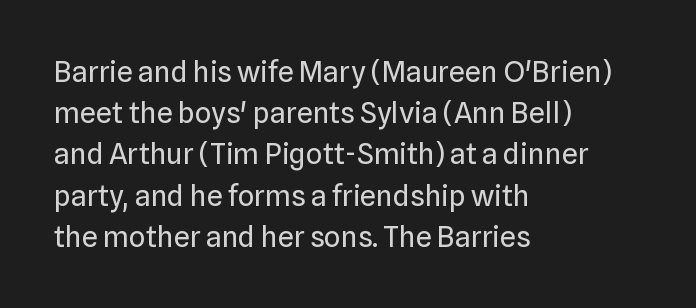
Here the glyphs are tracked normally, forming tight word shapes. The weight tops out at a normal text grade. The letters advance in unequal steps, a hallmark of proportional type. The space between consecutive lines is moderate.
